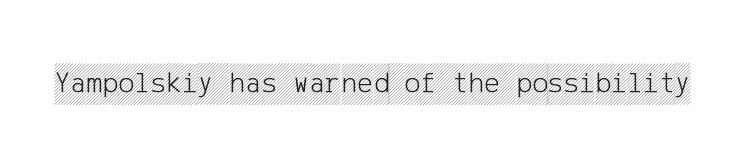
The image shows 30 px condensed type, upright; set normal letter spacing, not underlined; a large x-height.
